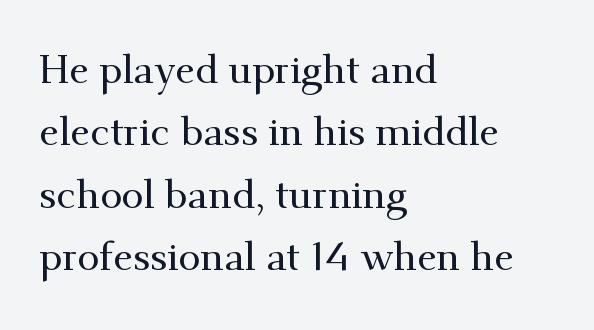
{"serif": "yes", "italic": "no", "width": "normal", "stroke_contrast": "medium", "x_height": "small", "monospaced": "no", "underline": "no", "align": "left", "line_spacing": "normal", "line_spacing_ratio": 1.56, "letter_spacing": "normal", "letter_spacing_em": 0.0, "glyph_px": 40}
